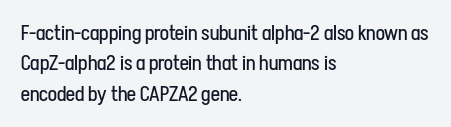
{"italic": "no", "bold": "no", "underline": "no", "align": "left", "line_spacing": "normal", "line_spacing_ratio": 1.45, "letter_spacing": "normal", "letter_spacing_em": 0.0, "glyph_px": 21}
